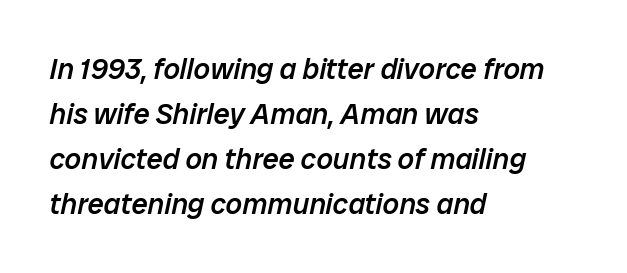
{"italic": "yes", "lean": "right", "slant_degrees": 12, "bold": "semi", "weight": "semibold", "width": "normal", "stroke_contrast": "low", "x_height": "medium", "monospaced": "no", "underline": "no", "align": "left", "line_spacing": "normal", "line_spacing_ratio": 1.55, "letter_spacing": "normal", "letter_spacing_em": 0.0, "glyph_px": 29}
